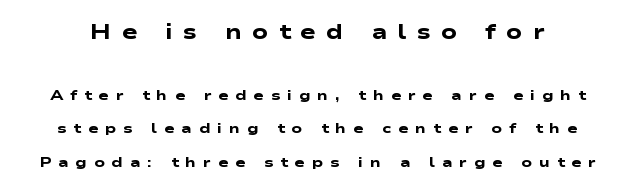
The letters in the upper block stand taller than those in the block below. The rendering inserts visible extra space after every character. A great deal of white space separates one row of letters from the next. The strip under each line holds only bare page. The passage shown is emphatically bold.
